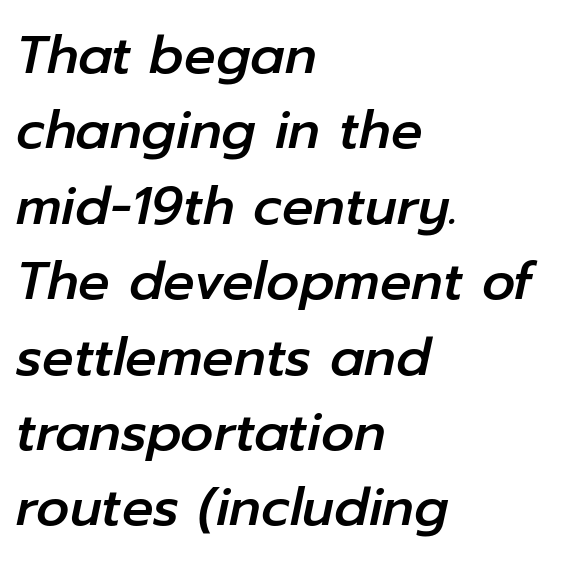
{"italic": "yes", "lean": "right", "slant_degrees": 12, "width": "normal", "stroke_contrast": "low", "x_height": "medium", "monospaced": "no", "underline": "no", "align": "left", "line_spacing": "normal", "line_spacing_ratio": 1.45, "letter_spacing": "normal", "letter_spacing_em": 0.0, "glyph_px": 52}
